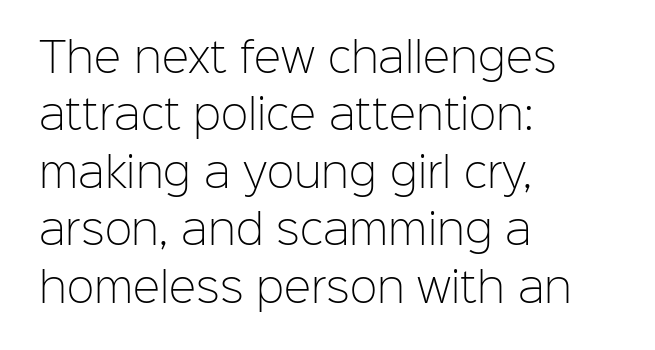
The letterforms sit at book weight or below. Inter-character spacing is left at the font's built-in metrics. This is the regular roman posture of the typeface. This is sans-serif lettering, the kind often seen on screens and signage. Descenders are the only things crossing below the line.
